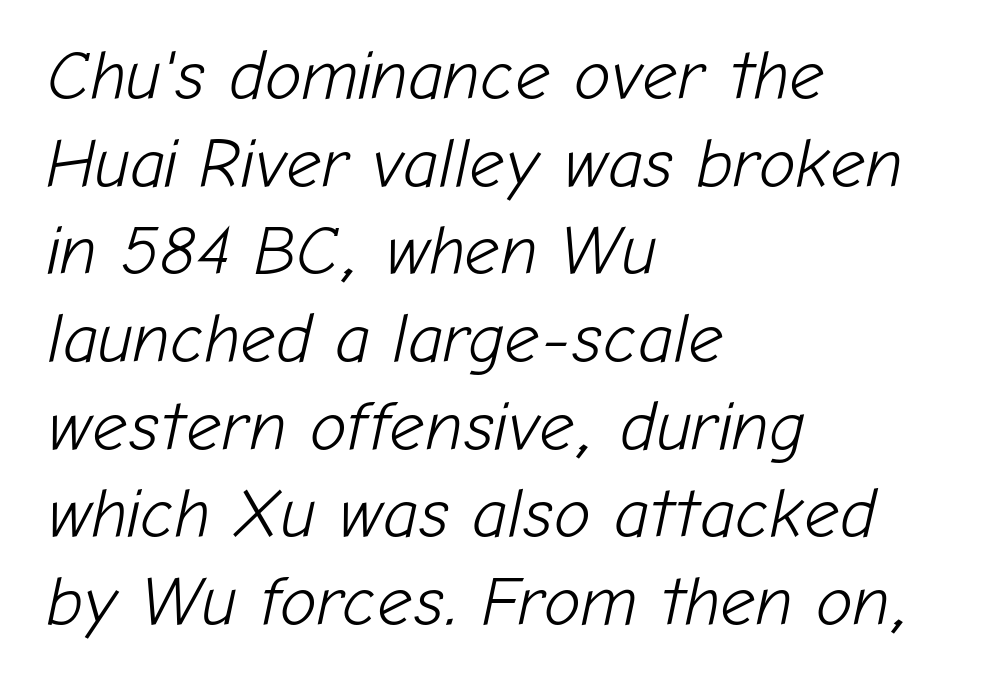
{"italic": "yes", "lean": "right", "slant_degrees": 12, "bold": "no", "weight": "light", "width": "normal", "stroke_contrast": "low", "x_height": "medium", "monospaced": "no", "underline": "no", "align": "left", "line_spacing": "normal", "line_spacing_ratio": 1.27, "letter_spacing": "normal", "letter_spacing_em": 0.0, "glyph_px": 69}
